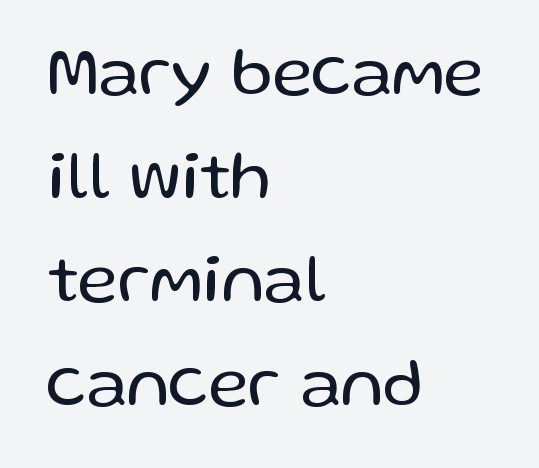
The image shows 70 px regular-weight sans-serif type, upright; set left-aligned, normal line spacing (1.48x), normal letter spacing, not underlined; low stroke contrast and a medium x-height.
